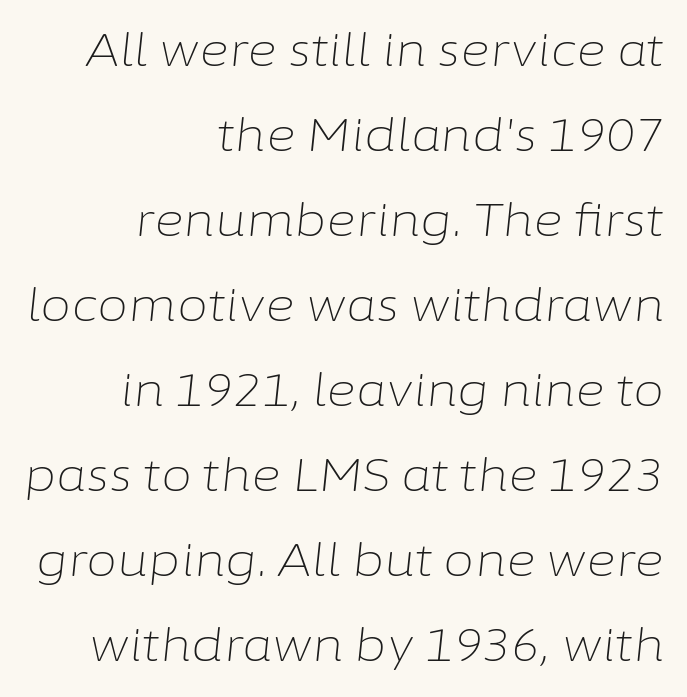
{"italic": "yes", "lean": "right", "slant_degrees": 6, "bold": "no", "weight": "light", "width": "normal", "stroke_contrast": "low", "x_height": "medium", "monospaced": "no", "underline": "no", "align": "right", "line_spacing_ratio": 1.89, "letter_spacing": "normal", "letter_spacing_em": 0.0, "glyph_px": 45}
